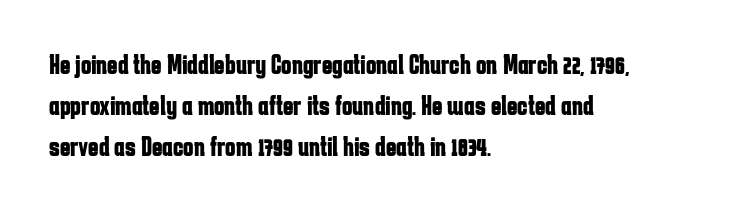
Q: Is the text bold? A: Yes.
Q: Is the text italic (slanted)? A: No, it is upright.
Q: Is the typeface a serif or a sans-serif typeface? A: Sans-serif.
Q: Is the text underlined? A: No.
Q: How is the paragraph aligned? A: Left-aligned.
Q: Is the spacing between letters normal or unusually wide? A: Normal.
Q: Is the spacing between lines tight, normal or loose? A: Normal.
Q: Width (condensed, normal, or wide)? A: Condensed.
Q: Stroke contrast? A: Low.
Q: x-height? A: Medium.
Q: Monospaced? A: No.
